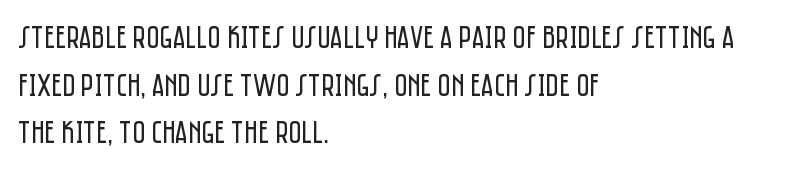
Q: Is the text bold? A: No.
Q: Is the text italic (slanted)? A: No, it is upright.
Q: Is the typeface a serif or a sans-serif typeface? A: Sans-serif.
Q: Is the text underlined? A: No.
Q: How is the paragraph aligned? A: Left-aligned.
Q: Is the spacing between letters normal or unusually wide? A: Normal.
Q: Is the spacing between lines tight, normal or loose? A: Normal.
Q: Width (condensed, normal, or wide)? A: Condensed.
Q: Stroke contrast? A: Low.
Q: x-height? A: Large.
Q: Monospaced? A: No.
